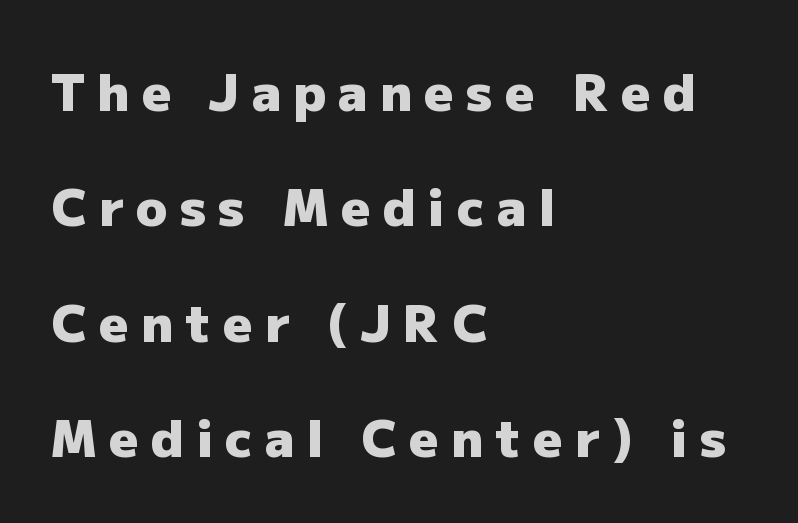
{"serif": "no", "italic": "no", "bold": "yes", "weight": "heavy", "width": "normal", "stroke_contrast": "low", "x_height": "medium", "monospaced": "no", "underline": "no", "align": "left", "line_spacing": "loose", "line_spacing_ratio": 2.26, "letter_spacing": "wide", "letter_spacing_em": 0.24, "glyph_px": 51}
